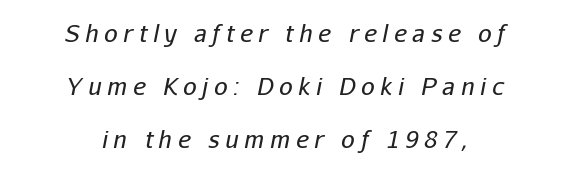
Q: Is the text bold? A: No.
Q: Is the text italic (slanted)? A: Yes, it leans right by about 11 degrees.
Q: Is the text underlined? A: No.
Q: How is the paragraph aligned? A: Centered.
Q: Is the spacing between letters normal or unusually wide? A: Unusually wide.
Q: Is the spacing between lines tight, normal or loose? A: Loose.
